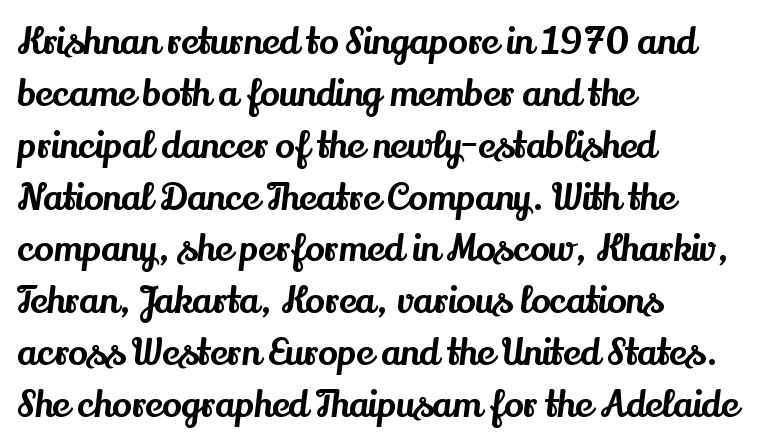
A student would call this left alignment; a typographer would say flush left, rag right. This rendering features lettering with no underline. Reading down the column, the eye jumps a familiar distance to each next line. The passage shown is typeset with a serif family. Varying glyph widths throughout — classic text-font behaviour.
